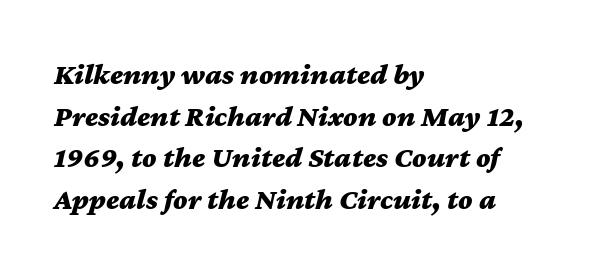
The leading is moderate, giving the passage an even texture. Nothing unusual about the tracking: characters are spaced as the font intends. Do the characters align in a grid? No, the font is proportional. The lines are quadded left.
